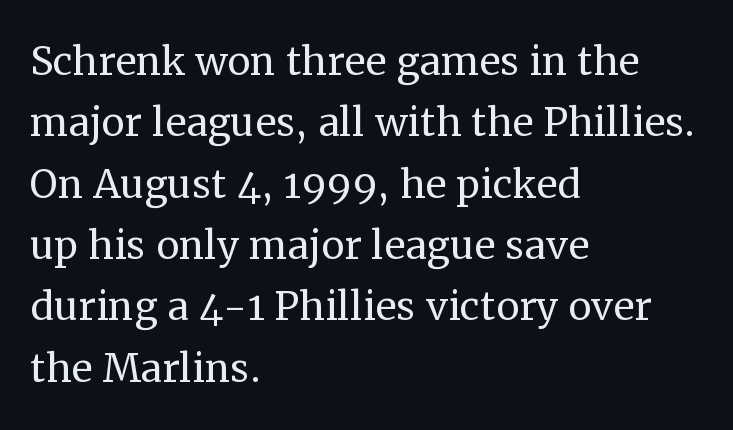
{"serif": "yes", "italic": "no", "bold": "no", "weight": "regular", "width": "normal", "stroke_contrast": "medium", "x_height": "medium", "monospaced": "no", "underline": "no", "align": "left", "line_spacing_ratio": 1.18, "letter_spacing": "normal", "letter_spacing_em": 0.0, "glyph_px": 52}
